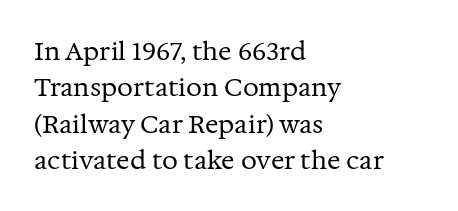
{"italic": "no", "bold": "no", "underline": "no", "align": "left", "line_spacing": "normal", "line_spacing_ratio": 1.46, "letter_spacing": "normal", "letter_spacing_em": 0.0, "glyph_px": 25}
